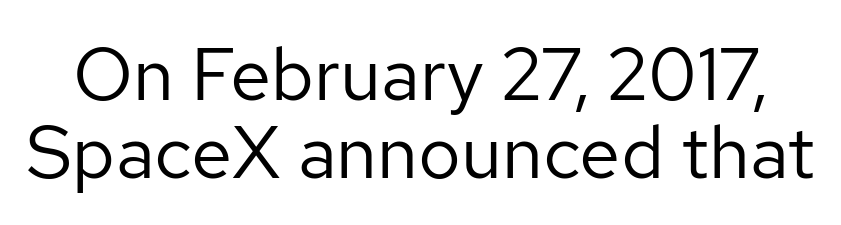
Is the type heavy? It reads as light-to-regular instead. Serifs: no, the terminals of the letterforms are clean. This sample has the flowing, uneven cadence of proportional lettering. There is no visible air inserted between adjacent glyphs. The font's upright variant was chosen for this text. Is there much room between lines? No — they nearly touch.
